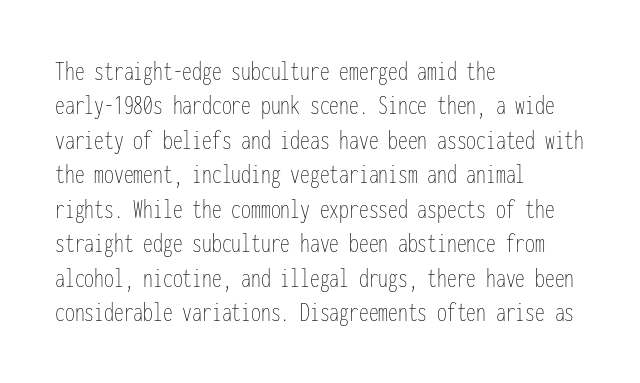
{"italic": "no", "bold": "no", "weight": "thin", "width": "condensed", "stroke_contrast": "low", "x_height": "medium", "monospaced": "yes", "underline": "no", "align": "left", "line_spacing_ratio": 1.23, "letter_spacing": "normal", "letter_spacing_em": 0.0, "glyph_px": 28}
